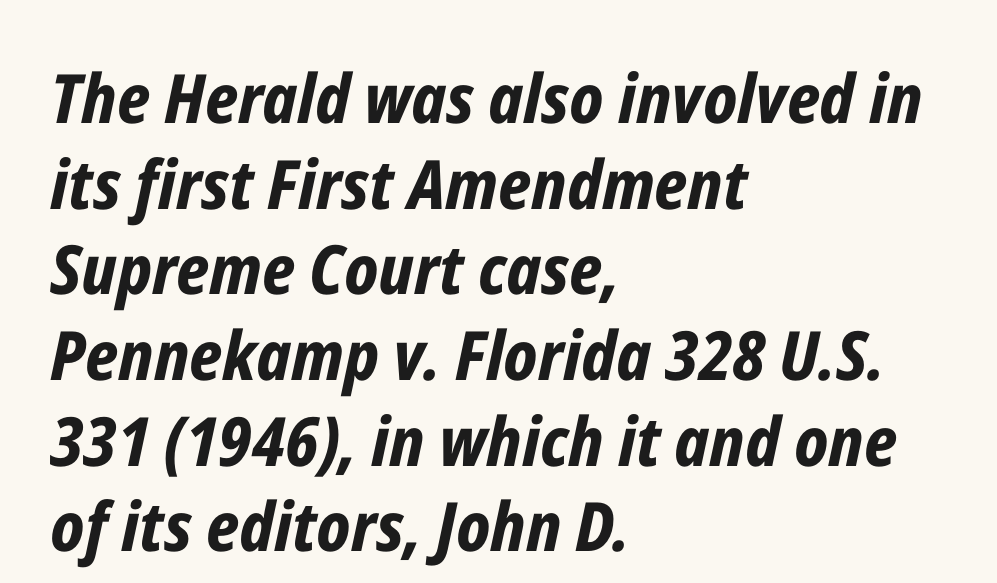
Q: Is the text bold? A: Yes.
Q: Is the text italic (slanted)? A: Yes, it leans right by about 12 degrees.
Q: Is the text underlined? A: No.
Q: How is the paragraph aligned? A: Left-aligned.
Q: Is the spacing between letters normal or unusually wide? A: Normal.
Q: Is the spacing between lines tight, normal or loose? A: Normal.
Q: Width (condensed, normal, or wide)? A: Condensed.
Q: Stroke contrast? A: Low.
Q: x-height? A: Medium.
Q: Monospaced? A: No.
